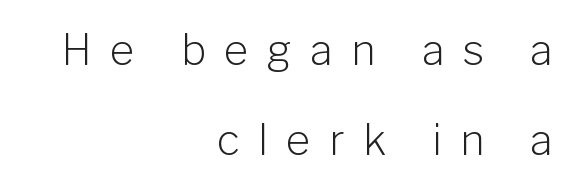
Q: Is the text bold? A: No.
Q: Is the text italic (slanted)? A: No, it is upright.
Q: Is the typeface a serif or a sans-serif typeface? A: Sans-serif.
Q: Is the text underlined? A: No.
Q: How is the paragraph aligned? A: Right-aligned.
Q: Is the spacing between letters normal or unusually wide? A: Unusually wide.
Q: Is the spacing between lines tight, normal or loose? A: Loose.
Q: Width (condensed, normal, or wide)? A: Normal.
Q: Stroke contrast? A: Low.
Q: x-height? A: Medium.
Q: Monospaced? A: No.
